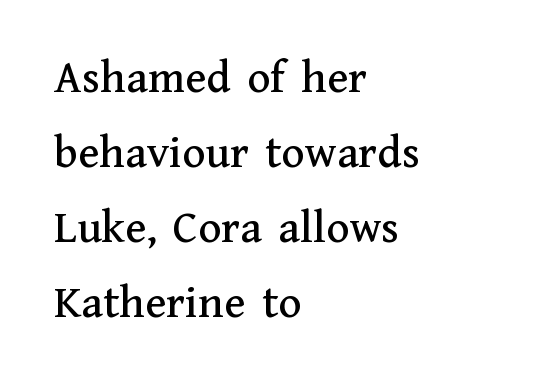
The image shows 48 px serif type, upright; set left-aligned, normal line spacing (1.56x), normal letter spacing, not underlined; medium stroke contrast and a medium x-height.
